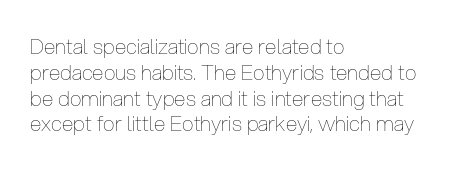
The image shows 21 px text type, upright; set left-aligned, line spacing 1.23x, normal letter spacing, not underlined.
